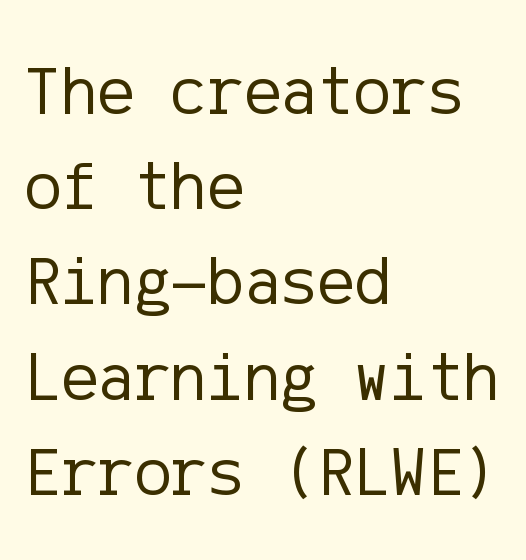
{"serif": "no", "italic": "no", "bold": "no", "weight": "regular", "width": "normal", "stroke_contrast": "low", "x_height": "medium", "underline": "no", "align": "left", "line_spacing": "normal", "line_spacing_ratio": 1.38, "letter_spacing": "normal", "letter_spacing_em": 0.0, "glyph_px": 69}
